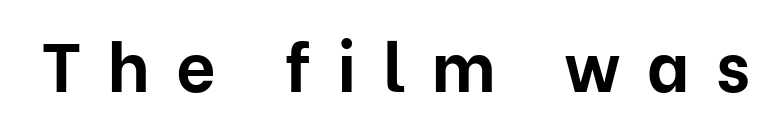
Q: Is the text bold? A: Yes.
Q: Is the text italic (slanted)? A: No, it is upright.
Q: Is the typeface a serif or a sans-serif typeface? A: Sans-serif.
Q: Is the text underlined? A: No.
Q: Is the spacing between letters normal or unusually wide? A: Unusually wide.
Q: Width (condensed, normal, or wide)? A: Normal.
Q: Stroke contrast? A: Low.
Q: x-height? A: Medium.
Q: Monospaced? A: No.
